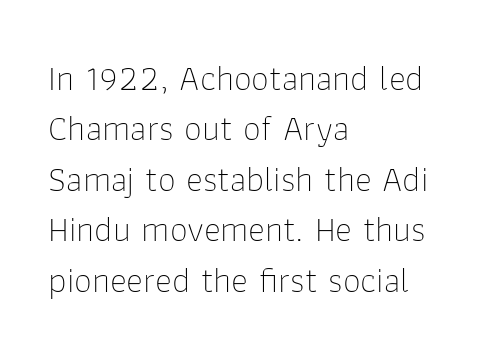
The image shows 36 px thin sans-serif type, upright; set left-aligned, normal line spacing (1.4x), normal letter spacing, not underlined; low stroke contrast and a medium x-height.
